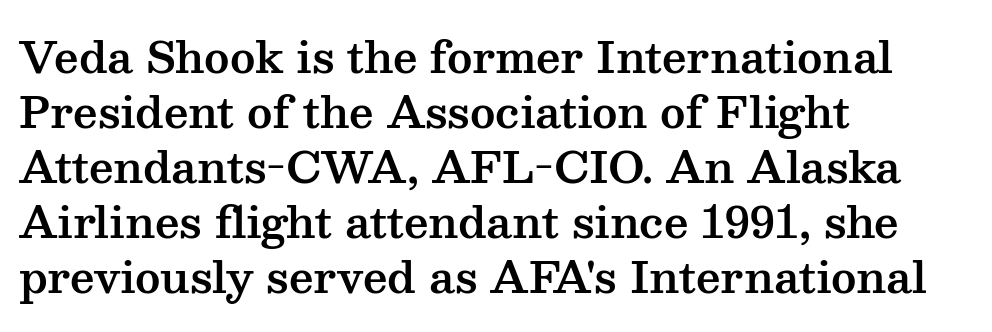
The image shows 43 px wide serif type, upright; set left-aligned, normal line spacing (1.28x), normal letter spacing, not underlined; medium stroke contrast and a medium x-height.
